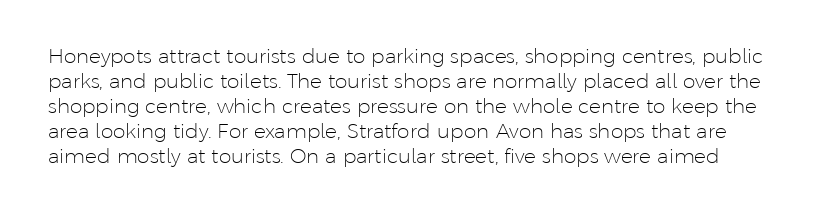
Q: Is the text bold? A: No.
Q: Is the text italic (slanted)? A: No, it is upright.
Q: Is the text underlined? A: No.
Q: Is the spacing between letters normal or unusually wide? A: Normal.
Q: Is the spacing between lines tight, normal or loose? A: Normal.
